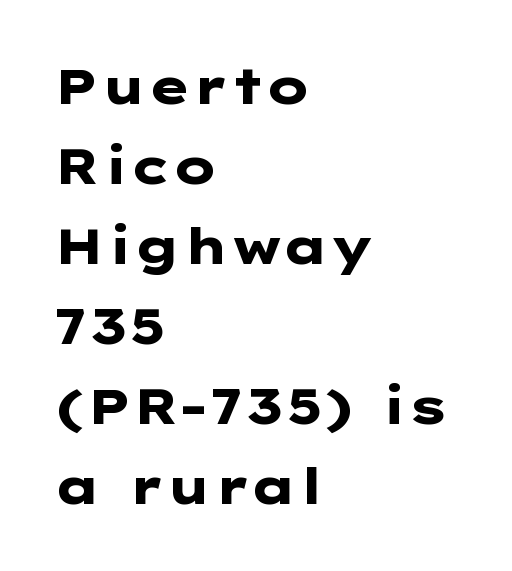
{"serif": "no", "italic": "no", "bold": "yes", "weight": "heavy", "width": "wide", "stroke_contrast": "low", "x_height": "medium", "underline": "no", "align": "left", "line_spacing": "normal", "line_spacing_ratio": 1.6, "letter_spacing": "normal", "letter_spacing_em": 0.0, "glyph_px": 50}
